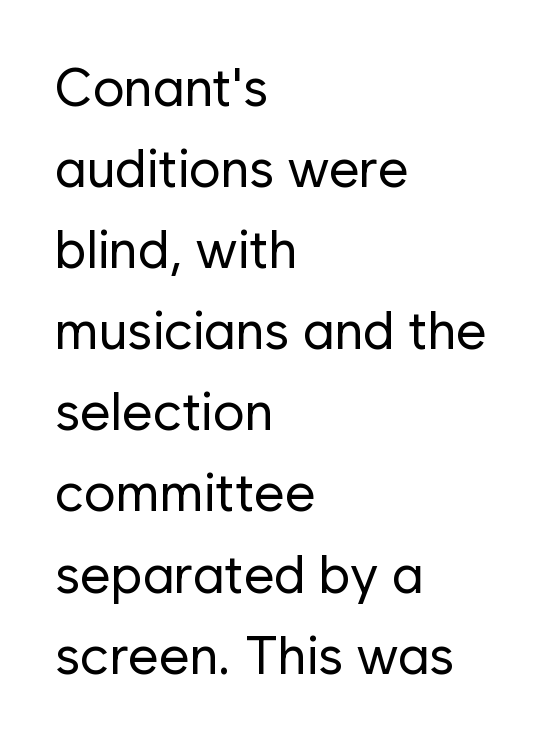
{"serif": "no", "italic": "no", "bold": "no", "weight": "regular", "width": "normal", "stroke_contrast": "low", "x_height": "medium", "monospaced": "no", "underline": "no", "align": "left", "line_spacing": "normal", "line_spacing_ratio": 1.53, "letter_spacing": "normal", "letter_spacing_em": 0.0, "glyph_px": 53}
